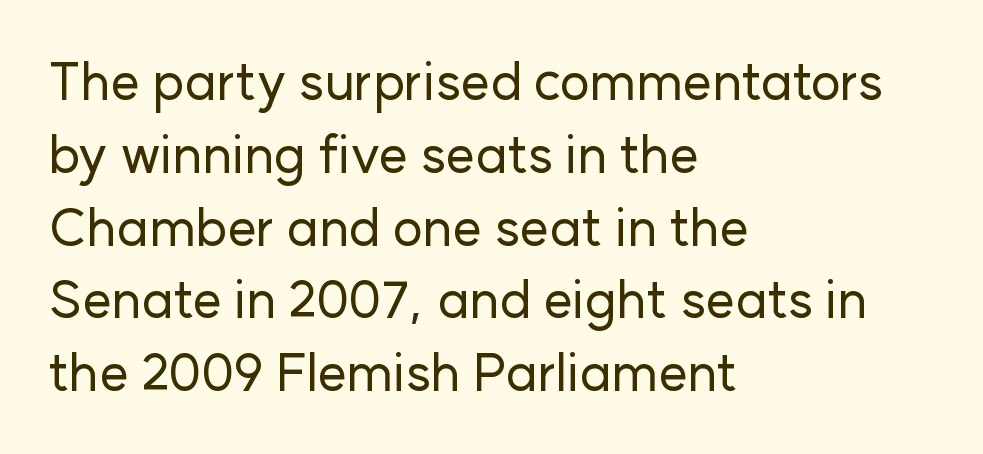
The image shows 52 px sans-serif type, upright; set left-aligned, normal line spacing (1.4x), normal letter spacing, not underlined; low stroke contrast and a medium x-height.
